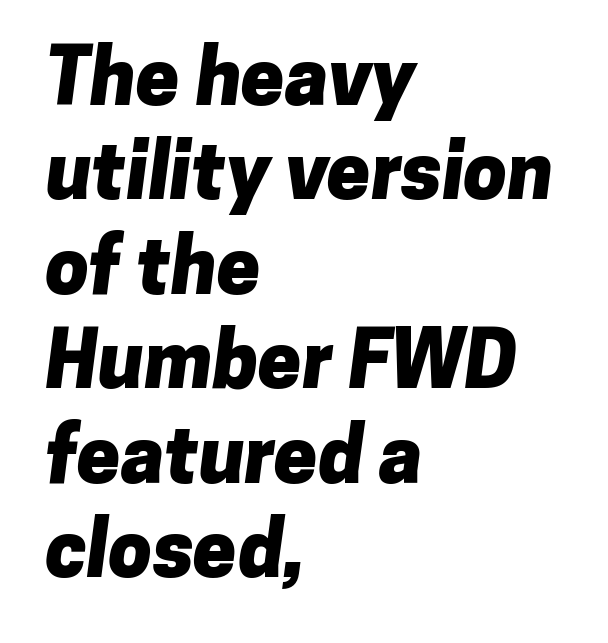
The face used here is a sans, in the tradition of grotesques and geometrics. Lines of text with bare space underneath. These lines are rendered in a variable-pitch font. Glyph-to-glyph distance matches everyday printed text. These lines carry a lot of weight — the face is fully bold.
